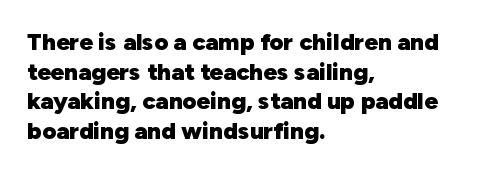
Nobody drew a line under any word here. The lettering stays uniformly vertical, giving the passage a roman look. Each word holds together tightly as a unit, with standard inter-letter gaps. A student would call this left alignment; a typographer would say flush left, rag right. Typographic density is high because the face is bold.
